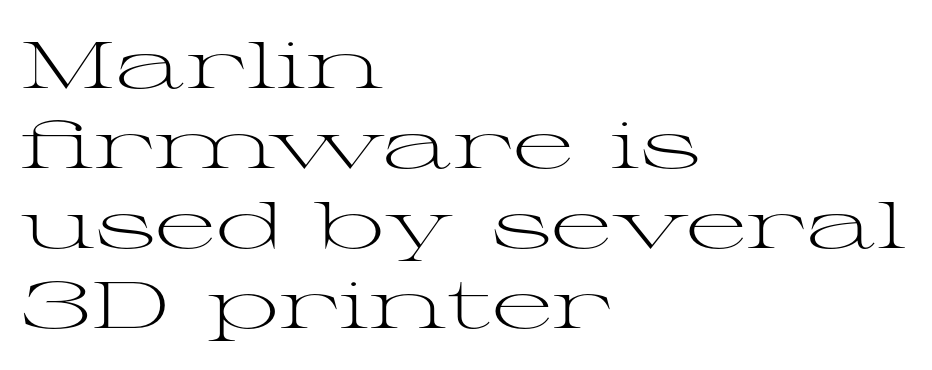
Q: Is the text bold? A: No.
Q: Is the text italic (slanted)? A: No, it is upright.
Q: Is the typeface a serif or a sans-serif typeface? A: Serif.
Q: Is the text underlined? A: No.
Q: How is the paragraph aligned? A: Left-aligned.
Q: Is the spacing between letters normal or unusually wide? A: Normal.
Q: Width (condensed, normal, or wide)? A: Wide.
Q: Stroke contrast? A: Medium.
Q: x-height? A: Medium.
Q: Monospaced? A: No.
